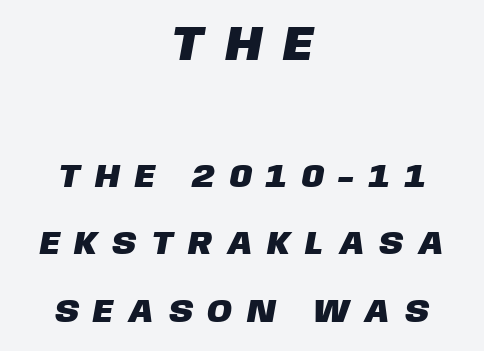
Spacing between characters has been opened up far beyond the box default. Descenders are the only things crossing below the line. The designer gave the opening block more size than the closing block. The characters display no serif detailing; their extremities are plain. Is this a fixed-width face? No — the glyphs have proportional, varying widths.
